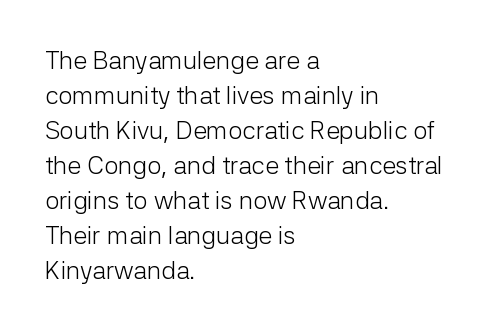
{"italic": "no", "bold": "no", "underline": "no", "align": "left", "line_spacing": "normal", "line_spacing_ratio": 1.4, "letter_spacing": "normal", "letter_spacing_em": 0.0, "glyph_px": 25}
